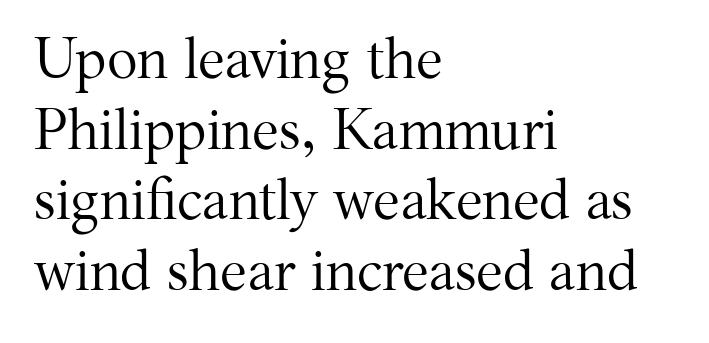
Q: Is the text bold? A: No.
Q: Is the text italic (slanted)? A: No, it is upright.
Q: Is the typeface a serif or a sans-serif typeface? A: Serif.
Q: Is the text underlined? A: No.
Q: How is the paragraph aligned? A: Left-aligned.
Q: Is the spacing between letters normal or unusually wide? A: Normal.
Q: Width (condensed, normal, or wide)? A: Normal.
Q: Stroke contrast? A: Medium.
Q: x-height? A: Medium.
Q: Monospaced? A: No.
